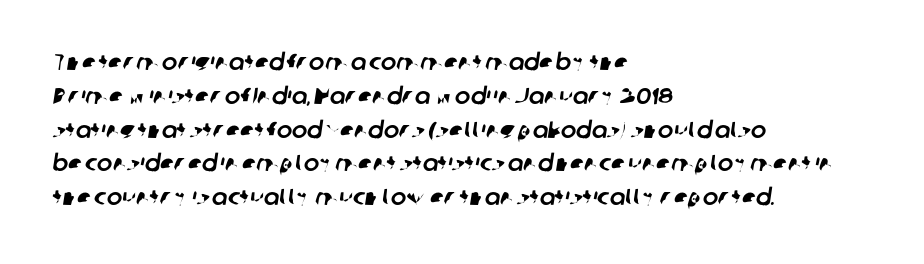
{"underline": "no", "align": "left", "line_spacing": "normal", "line_spacing_ratio": 1.47, "letter_spacing": "normal", "letter_spacing_em": 0.0, "glyph_px": 23}
